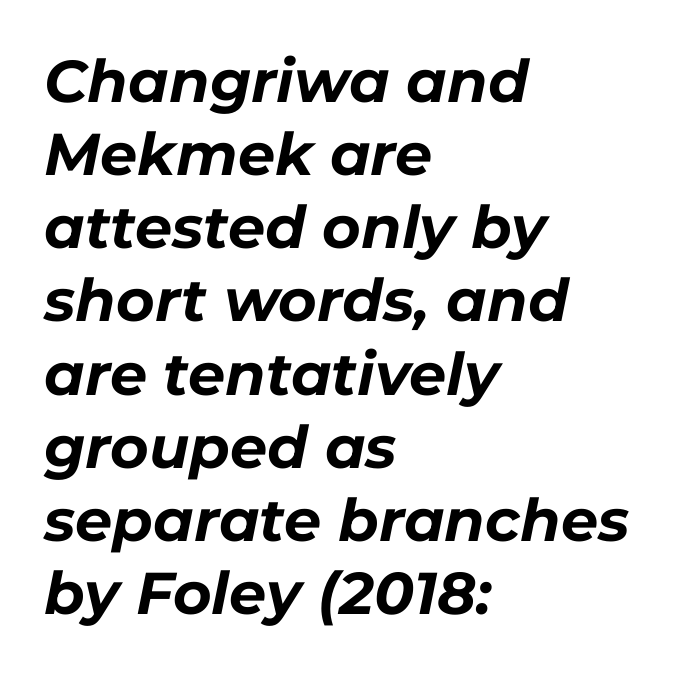
Q: Is the text bold? A: Yes.
Q: Is the text italic (slanted)? A: Yes, it leans right by about 11 degrees.
Q: Is the text underlined? A: No.
Q: How is the paragraph aligned? A: Left-aligned.
Q: Is the spacing between letters normal or unusually wide? A: Normal.
Q: Width (condensed, normal, or wide)? A: Normal.
Q: Stroke contrast? A: Low.
Q: x-height? A: Medium.
Q: Monospaced? A: No.
